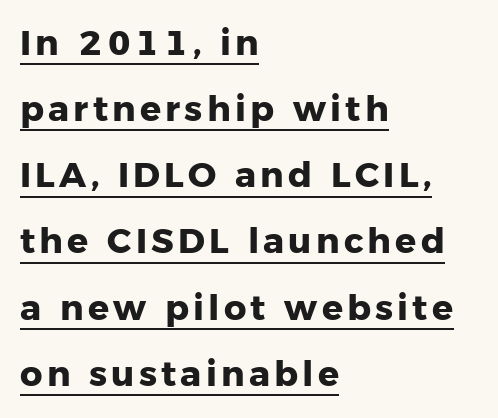
Left-aligned paragraph, ragged on the right. Letterform terminals end flat and unadorned throughout the passage. Spacing verdict: proportional, widths tailored to each character. In designer terms, the underline attribute is active on this setting.
